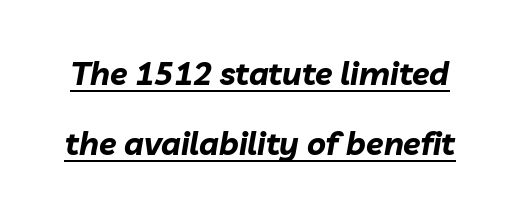
A great deal of white space separates one row of letters from the next. These lines keep a tight, regular rhythm from letter to letter. Bold? Absolutely — the strokes are thick and heavy. Is there an underline? Yes — a line sits under the letters. You could not count columns in this text — the font is proportionally spaced. You can tell it's italic because the verticals aren't actually vertical.
